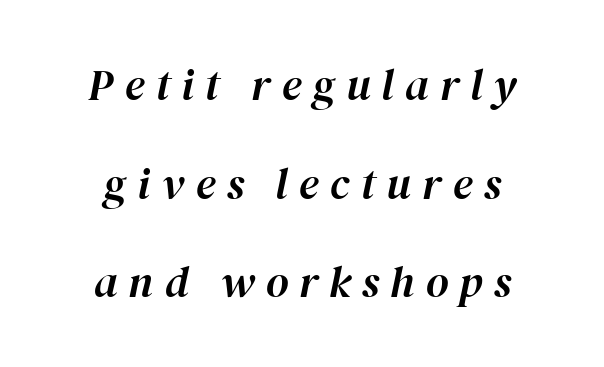
The image shows 44 px text type, italic (leaning right); set centered, loose line spacing (2.24x), unusually wide letter spacing (+0.25 em), not underlined; high stroke contrast and a medium x-height.
